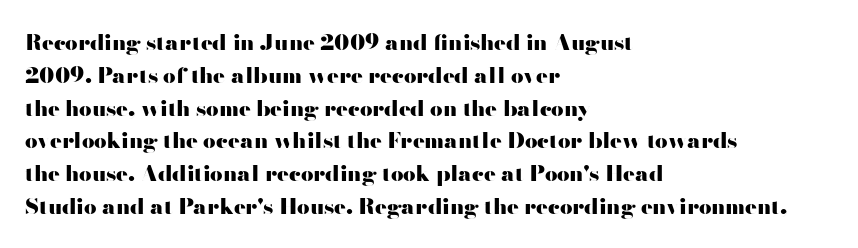
Nobody touched the tracking dial on this one. Alignment: flush left. Tall strokes in this sample are plumb rather than angled. Weight: bold.
